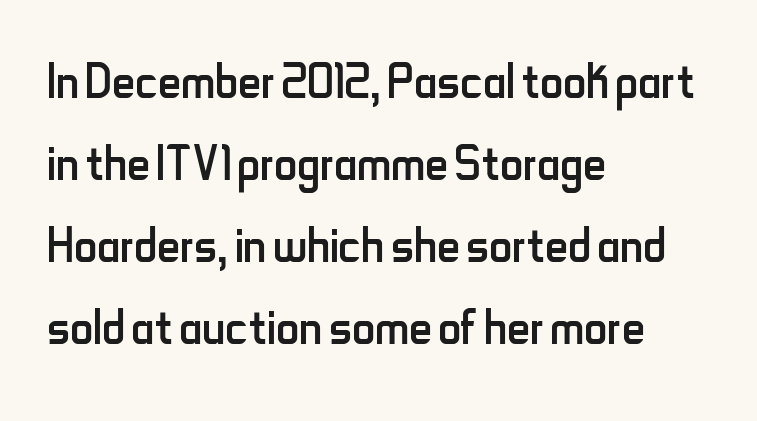
The image shows 64 px regular-weight, condensed sans-serif type, upright; set left-aligned, normal line spacing (1.28x), normal letter spacing, not underlined; low stroke contrast and a small x-height.
